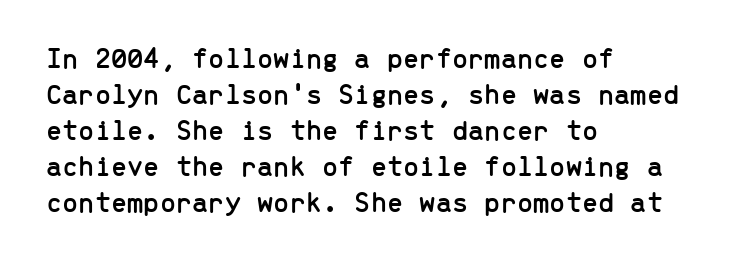
The image shows 29 px sans-serif type, upright, monospaced; set left-aligned, line spacing 1.24x, normal letter spacing, not underlined; low stroke contrast and a medium x-height.
